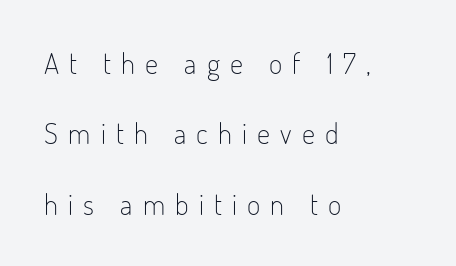
{"serif": "no", "italic": "no", "bold": "no", "weight": "light", "width": "condensed", "stroke_contrast": "low", "x_height": "small", "monospaced": "no", "underline": "no", "align": "left", "line_spacing": "loose", "line_spacing_ratio": 2.43, "letter_spacing": "wide", "letter_spacing_em": 0.35, "glyph_px": 29}
